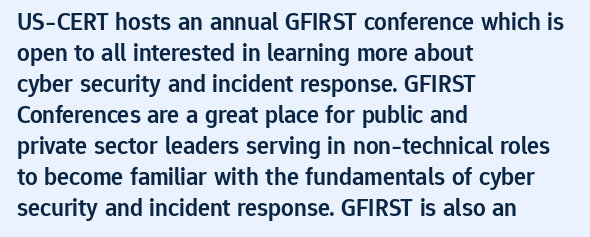
The image shows 25 px text type, upright; set left-aligned, line spacing 1.24x, normal letter spacing, not underlined.
